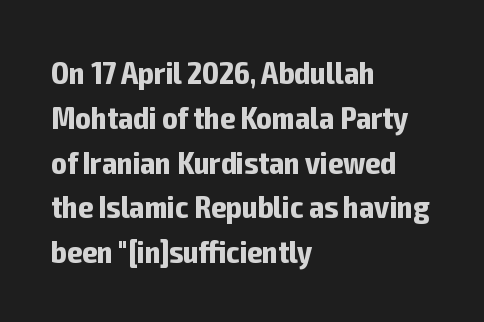
Do the characters align in a grid? No, the font is proportional. Visually the block forms a straight wall on the left and a jagged coastline on the right. Look at the tracking — it's just the regular setting, nothing added. A bare baseline throughout the passage. Horizontal bands of white between lines are of average thickness. Students, this is bold: see how much ink each stroke carries.
